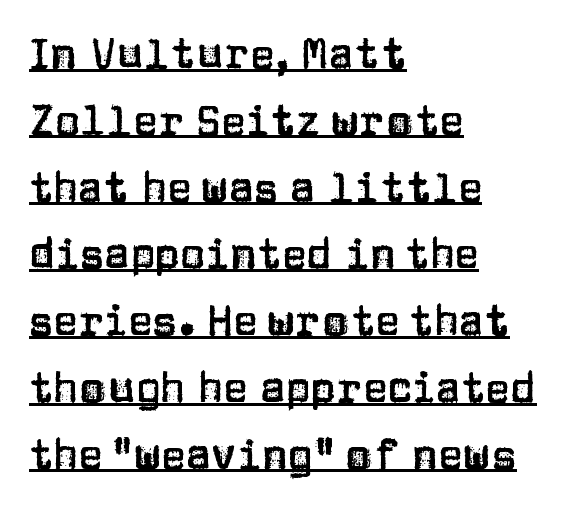
The image shows 42 px sans-serif type, upright; set left-aligned, normal line spacing (1.59x), normal letter spacing, underlined; low stroke contrast and a large x-height.
